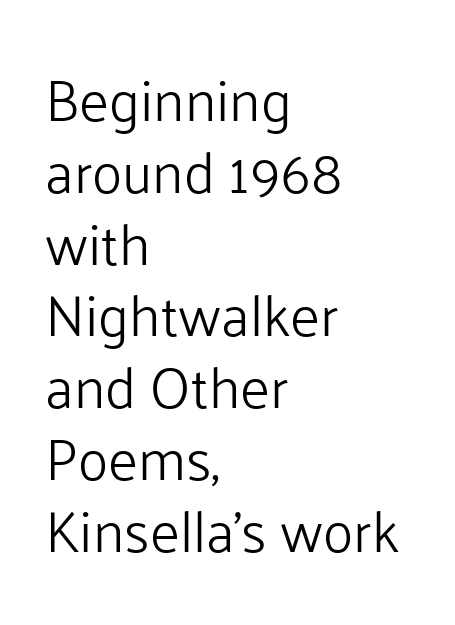
Q: Is the text bold? A: No.
Q: Is the text italic (slanted)? A: No, it is upright.
Q: Is the typeface a serif or a sans-serif typeface? A: Sans-serif.
Q: Is the text underlined? A: No.
Q: How is the paragraph aligned? A: Left-aligned.
Q: Is the spacing between letters normal or unusually wide? A: Normal.
Q: Is the spacing between lines tight, normal or loose? A: Normal.
Q: Width (condensed, normal, or wide)? A: Normal.
Q: Stroke contrast? A: Low.
Q: x-height? A: Medium.
Q: Monospaced? A: No.
